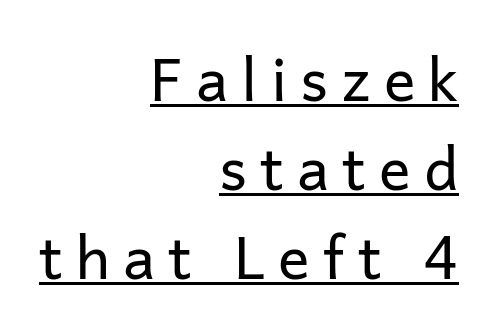
The image shows 59 px regular-weight sans-serif type, upright; set right-aligned, normal line spacing (1.51x), unusually wide letter spacing (+0.22 em), underlined; low stroke contrast and a medium x-height.
